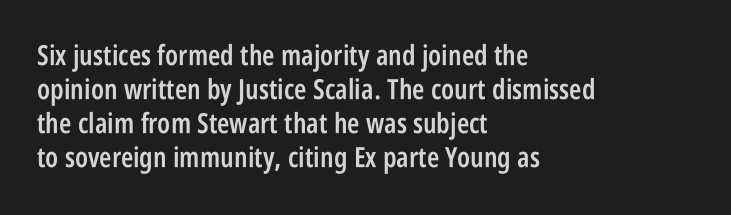
{"serif": "no", "italic": "no", "bold": "semi", "weight": "semibold", "width": "condensed", "stroke_contrast": "low", "x_height": "large", "monospaced": "no", "underline": "no", "align": "left", "line_spacing_ratio": 1.21, "letter_spacing": "normal", "letter_spacing_em": 0.0, "glyph_px": 28}
